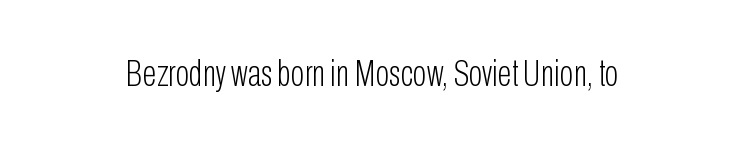
{"serif": "no", "italic": "no", "bold": "no", "weight": "light", "width": "condensed", "stroke_contrast": "low", "x_height": "medium", "monospaced": "no", "underline": "no", "letter_spacing": "normal", "letter_spacing_em": 0.0, "glyph_px": 37}
